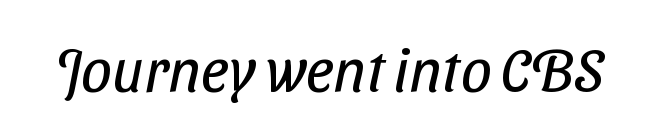
Is this a heavy cut? Hardly; it is regular or lighter. Tracking value appears to be zero — textbook default spacing. Proportional: the letters do not fall into vertical columns. The letters carry no serifs — their stems end cleanly without finishing strokes.
